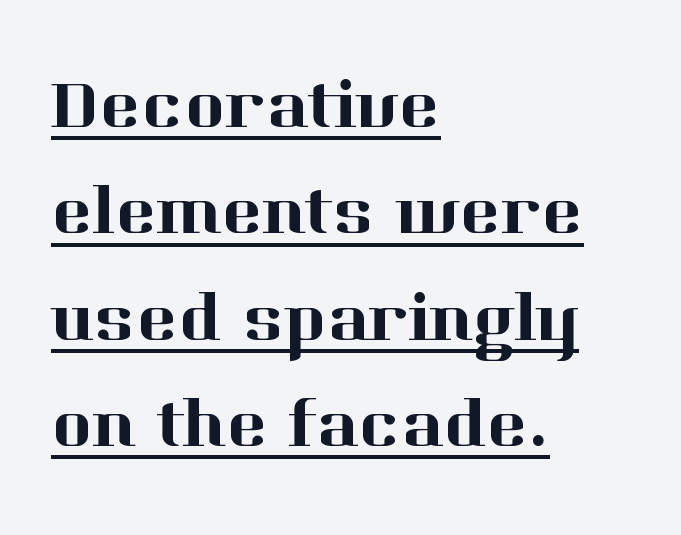
Q: Is the text italic (slanted)? A: No, it is upright.
Q: Is the typeface a serif or a sans-serif typeface? A: Serif.
Q: Is the text underlined? A: Yes.
Q: How is the paragraph aligned? A: Left-aligned.
Q: Is the spacing between letters normal or unusually wide? A: Normal.
Q: Is the spacing between lines tight, normal or loose? A: Normal.
Q: Width (condensed, normal, or wide)? A: Normal.
Q: Stroke contrast? A: High.
Q: x-height? A: Medium.
Q: Monospaced? A: No.
